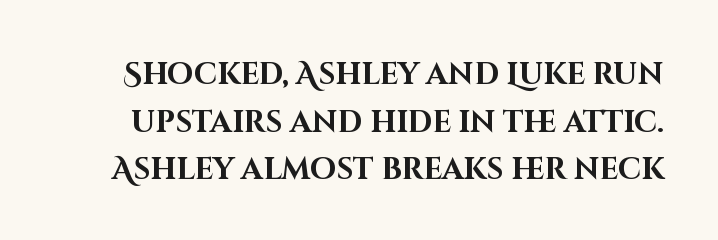
The rendering shows plain stroke endings on the letterforms — a sans-serif design. Unlike italic type, these characters show no tilt at all. Letter spacing: default. Do the characters align in a grid? No, the font is proportional. A typesetter would call this leading conventional body-copy spacing. Letters rest on an invisible, unmarked baseline.
